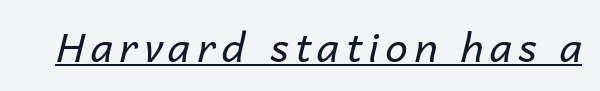
These characters rest on top of a visible drawn line. Looks like regular typesetting: each glyph gets only the width it needs. Ink coverage per letter is moderate at most. The typography opts for an oblique posture over an upright one.
